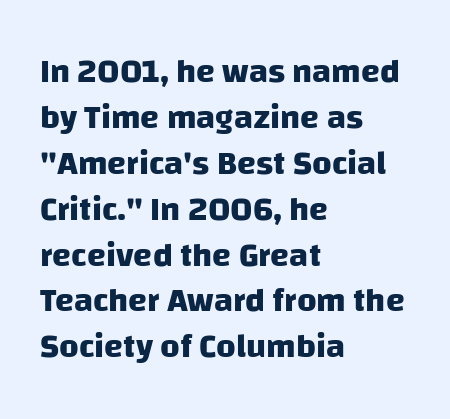
Q: Is the text bold? A: Yes.
Q: Is the typeface a serif or a sans-serif typeface? A: Sans-serif.
Q: Is the text underlined? A: No.
Q: How is the paragraph aligned? A: Left-aligned.
Q: Is the spacing between letters normal or unusually wide? A: Normal.
Q: Is the spacing between lines tight, normal or loose? A: Normal.
Q: Width (condensed, normal, or wide)? A: Normal.
Q: Stroke contrast? A: Low.
Q: x-height? A: Large.
Q: Monospaced? A: No.
